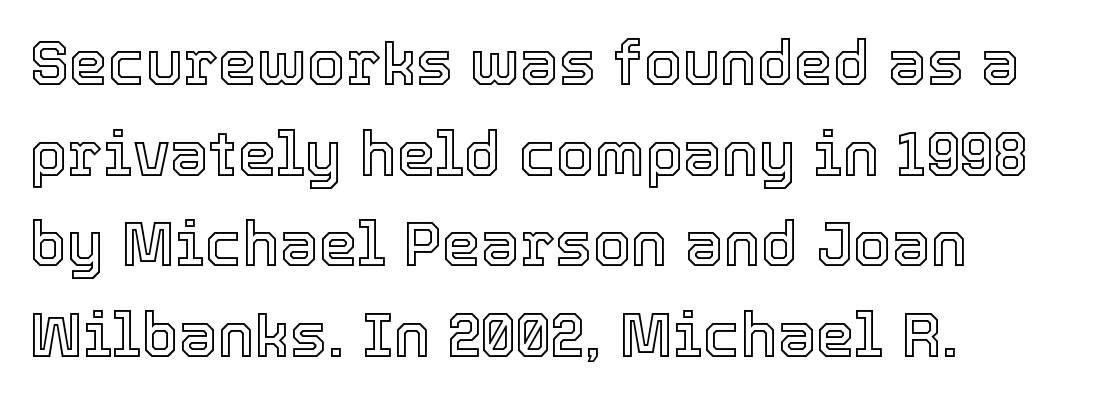
Q: Is the text italic (slanted)? A: No, it is upright.
Q: Is the text underlined? A: No.
Q: How is the paragraph aligned? A: Left-aligned.
Q: Is the spacing between letters normal or unusually wide? A: Normal.
Q: Is the spacing between lines tight, normal or loose? A: Normal.
Q: Width (condensed, normal, or wide)? A: Normal.
Q: x-height? A: Medium.
Q: Monospaced? A: No.
